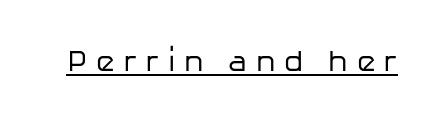
Q: Is the text bold? A: No.
Q: Is the text italic (slanted)? A: No, it is upright.
Q: Is the typeface a serif or a sans-serif typeface? A: Sans-serif.
Q: Is the text underlined? A: Yes.
Q: Is the spacing between letters normal or unusually wide? A: Unusually wide.
Q: Width (condensed, normal, or wide)? A: Normal.
Q: Stroke contrast? A: Low.
Q: x-height? A: Medium.
Q: Monospaced? A: No.
